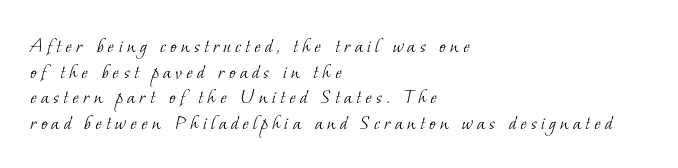
Q: Is the text bold? A: No.
Q: Is the text underlined? A: No.
Q: How is the paragraph aligned? A: Left-aligned.
